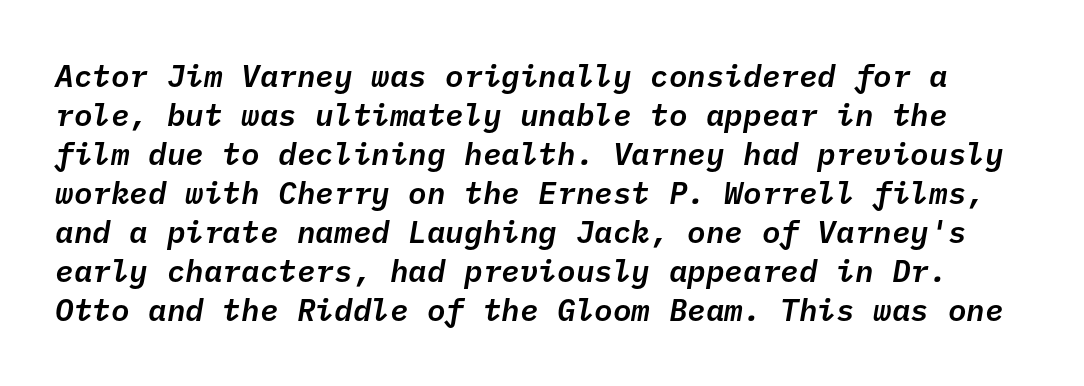
{"italic": "yes", "lean": "right", "slant_degrees": 10, "width": "normal", "stroke_contrast": "low", "x_height": "medium", "monospaced": "yes", "underline": "no", "line_spacing": "normal", "line_spacing_ratio": 1.26, "letter_spacing": "normal", "letter_spacing_em": 0.0, "glyph_px": 31}
